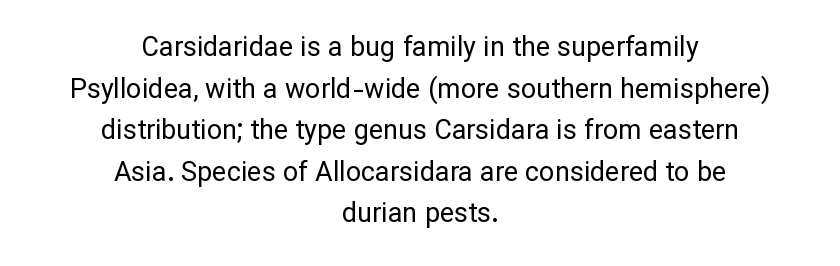
Q: Is the text bold? A: No.
Q: Is the text italic (slanted)? A: No, it is upright.
Q: Is the text underlined? A: No.
Q: How is the paragraph aligned? A: Centered.
Q: Is the spacing between letters normal or unusually wide? A: Normal.
Q: Is the spacing between lines tight, normal or loose? A: Normal.
